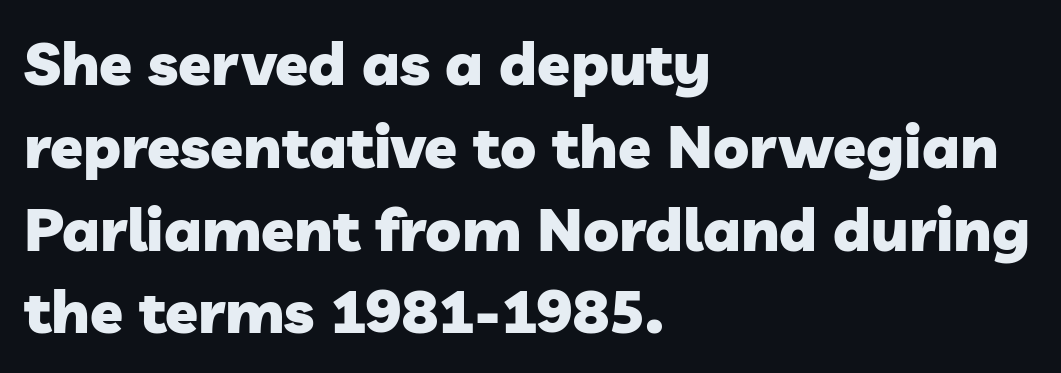
The image shows 60 px heavy sans-serif type; set left-aligned, normal line spacing (1.38x), normal letter spacing, not underlined; low stroke contrast and a medium x-height.
